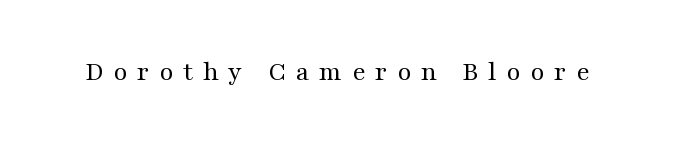
Spacing verdict: proportional, widths tailored to each character. Stem width sits at or under what a default text font uses. Glance below the letters and you will spot only blank space. These lines have a slow, spaced-out rhythm from letter to letter. Letterform terminals end in serifs throughout the passage. Italic? Not at all — the glyphs are vertical.
